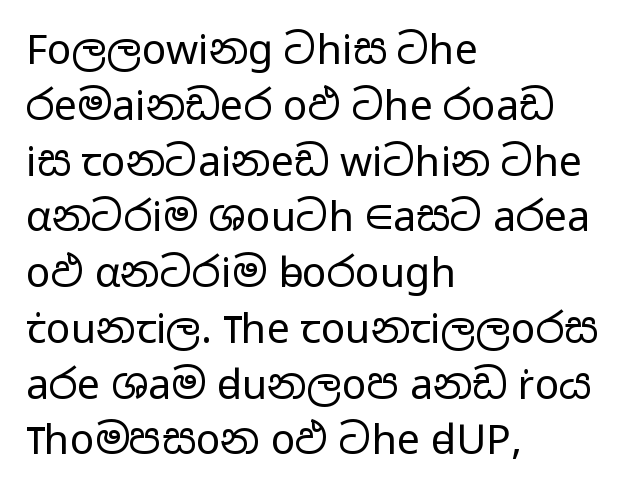
The rendering uses natural spacing where letterforms have individual widths. Upright lettering throughout. Just letters on the line, the space beneath them empty. The typesetting does not lean heavy: it is not bold. Does the copy run flush right? No — it runs flush left. Baseline-to-baseline distance is the conventional proportion of letter height.
